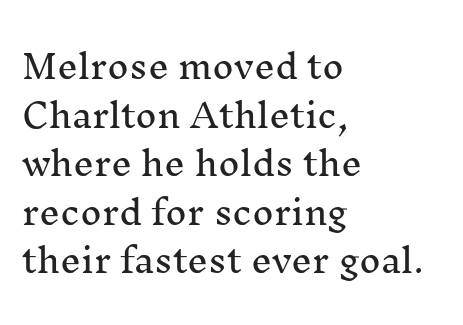
The image shows 33 px serif type, upright; set left-aligned, normal line spacing (1.47x), normal letter spacing, not underlined; medium stroke contrast and a medium x-height.
